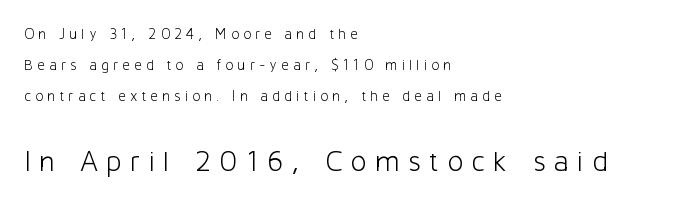
{"serif": "no", "italic": "no", "bold": "no", "weight": "light", "width": "normal", "stroke_contrast": "low", "x_height": "medium", "monospaced": "no", "underline": "no", "align": "left", "line_spacing": "loose", "line_spacing_ratio": 2.08, "letter_spacing": "wide", "letter_spacing_em": 0.27, "larger_block": "second", "size_ratio": 2.0, "glyph_px": 30}
